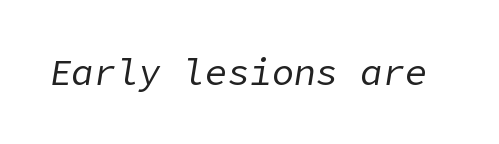
The image shows 37 px regular-weight type, italic (leaning right); set normal letter spacing, not underlined; low stroke contrast and a medium x-height.
